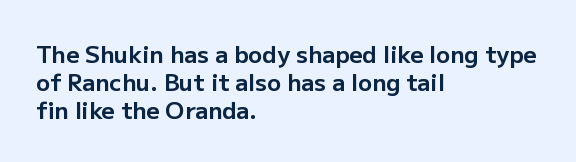
Short and long lines alike share a common starting point at left. Unlike italic type, these characters show no tilt at all. The passage shown is emphatically bold. The face used here is rendered with its standard letterfit. The space beneath each line is pristine and unruled.
